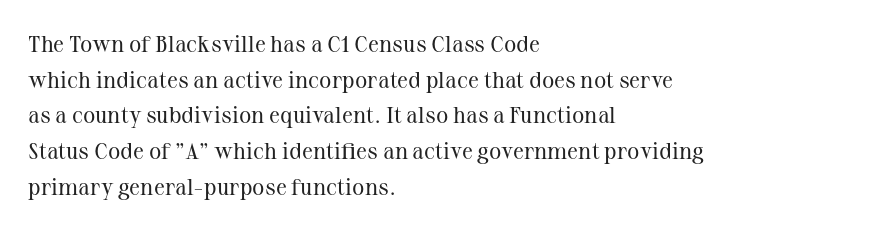
The image shows 23 px text type, upright; set left-aligned, normal line spacing (1.55x), normal letter spacing, not underlined.
